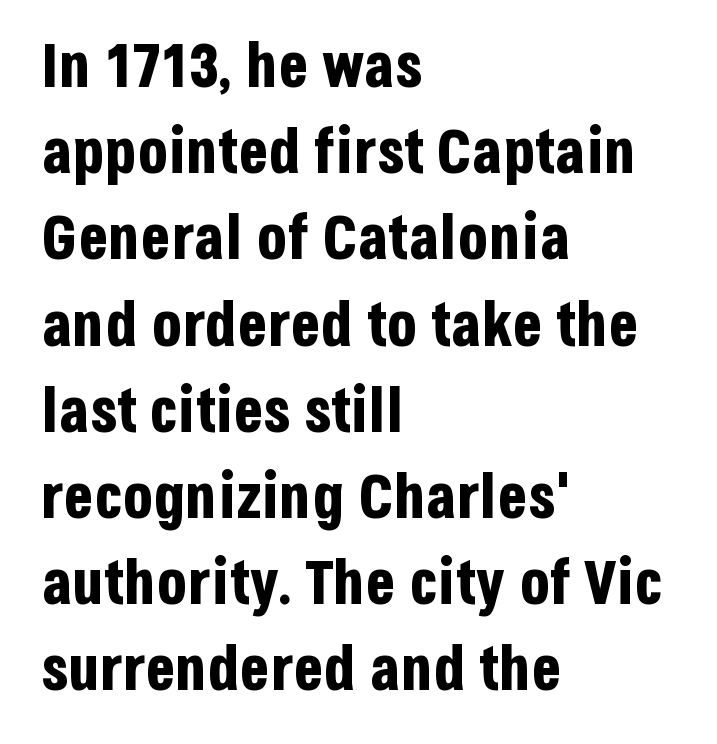
Descenders hang freely into open space. Compared with typical body copy, the letter spacing here is the same. This sample is left-justified, so line endings fall wherever the words run out. If you measured baseline to baseline, you'd find a middling distance.
